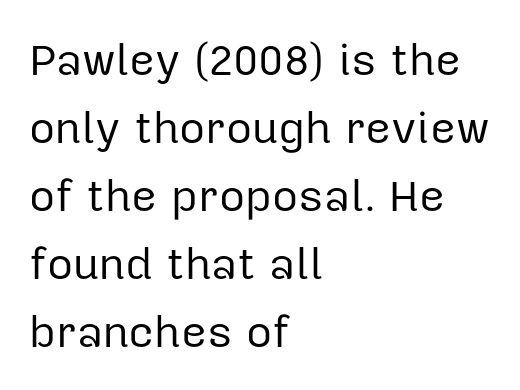
Quick note: underline off. Whoever set this chose a conventional vertical rhythm. The strokes carry an ordinary text weight at most. Visually the block forms a straight wall on the left and a jagged coastline on the right.
